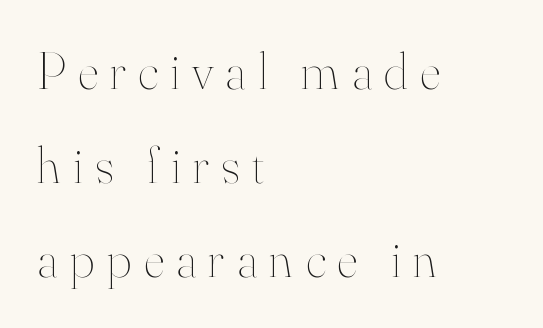
You could not count columns in this text — the font is proportionally spaced. A roman cut, with each character standing at attention. The setting favours the left margin, as ordinary paragraphs usually do. Anything drawn beneath the words? Only blank space. The type is letterspaced generously, with wide tracking. No chunkiness to these letters — they're not bold.
